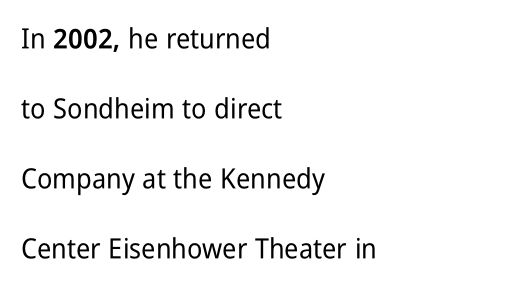
{"serif": "no", "italic": "no", "width": "condensed", "stroke_contrast": "low", "x_height": "medium", "monospaced": "no", "underline": "no", "align": "left", "line_spacing": "loose", "line_spacing_ratio": 2.5, "letter_spacing": "normal", "letter_spacing_em": 0.0, "glyph_px": 28}
